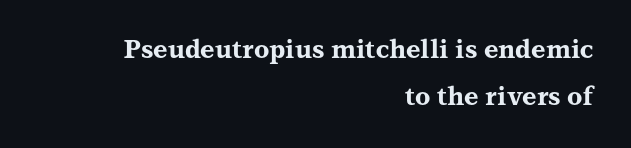
The image shows 25 px bold type, upright; set right-aligned, line spacing 1.87x, normal letter spacing, not underlined.
